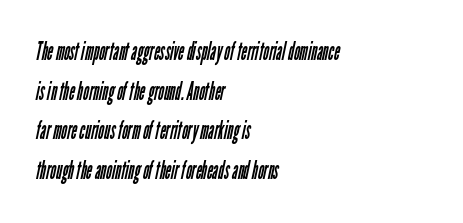
{"bold": "no", "underline": "no", "align": "left", "line_spacing": "normal", "line_spacing_ratio": 1.59, "letter_spacing": "normal", "letter_spacing_em": 0.0, "glyph_px": 25}
